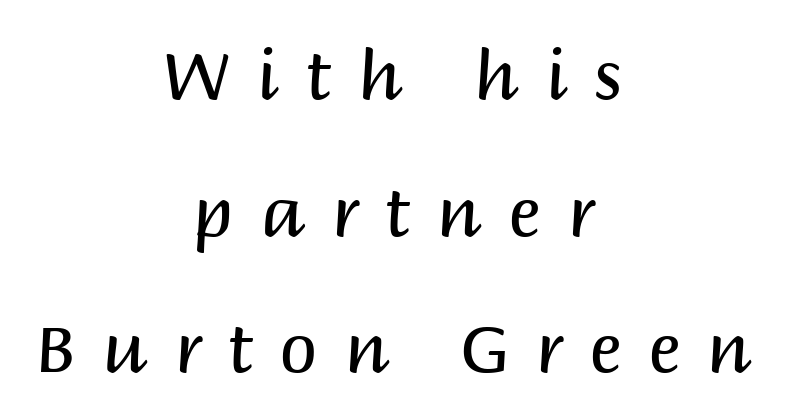
The image shows 68 px regular-weight sans-serif type; set centered, loose line spacing (2.01x), unusually wide letter spacing (+0.39 em), not underlined; medium stroke contrast and a large x-height.
